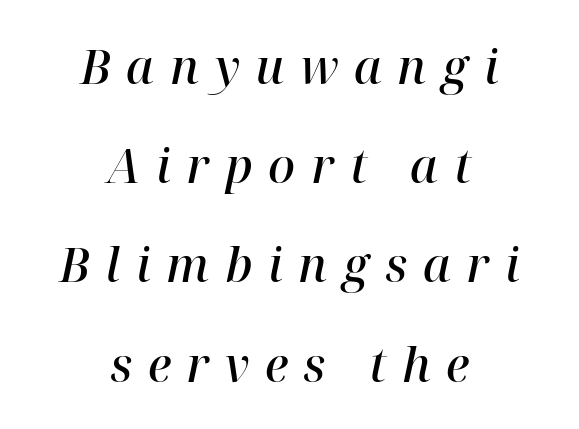
Descenders hang freely into open space. Old-style or modern, the face here clearly has serifs. Notice how the stems are inclined rather than vertical — that's the hallmark of italics. The paragraph shown floats in the horizontal middle. Glyph-to-glyph distance is far greater than everyday printed text.
